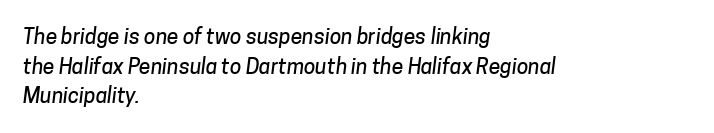
{"underline": "no", "align": "left", "line_spacing": "normal", "line_spacing_ratio": 1.41, "letter_spacing": "normal", "letter_spacing_em": 0.0, "glyph_px": 21}
